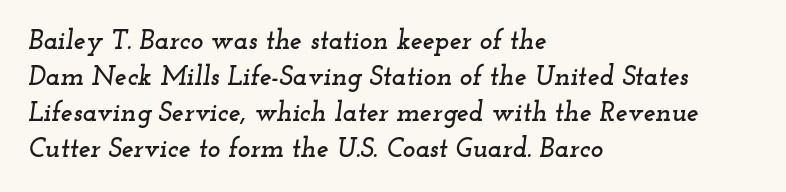
{"italic": "yes", "lean": "right", "slant_degrees": 12, "underline": "no", "align": "left", "line_spacing": "normal", "line_spacing_ratio": 1.33, "letter_spacing": "normal", "letter_spacing_em": 0.0, "glyph_px": 27}
